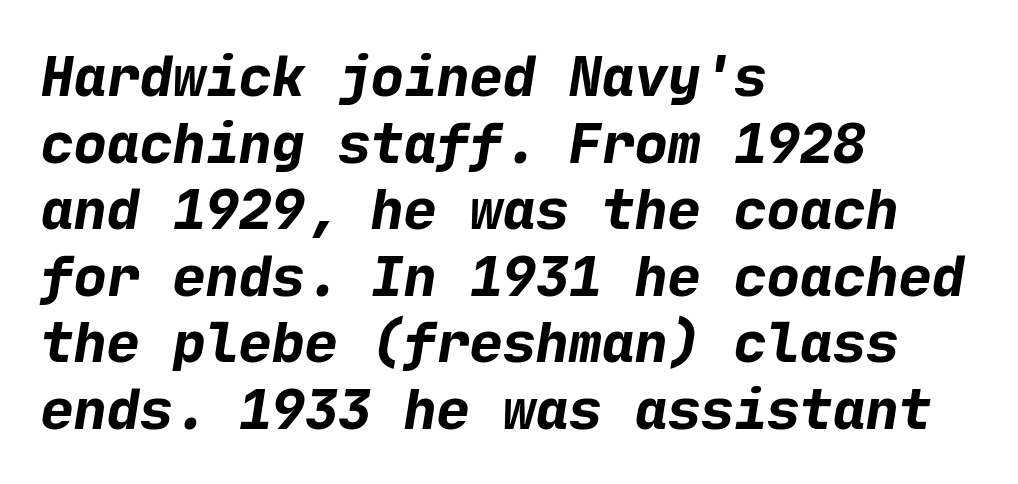
{"serif": "no", "bold": "yes", "weight": "bold", "width": "normal", "stroke_contrast": "low", "x_height": "medium", "underline": "no", "align": "left", "line_spacing_ratio": 1.21, "letter_spacing": "normal", "letter_spacing_em": 0.0, "glyph_px": 55}
